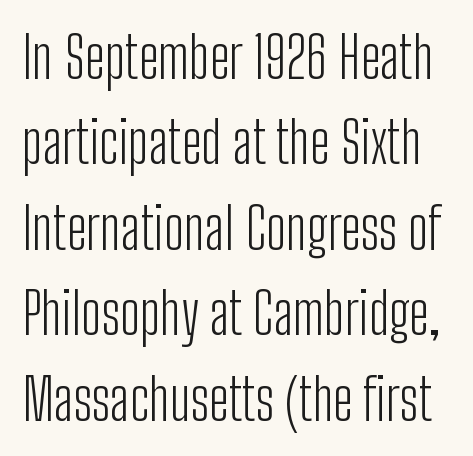
Q: Is the text bold? A: No.
Q: Is the text italic (slanted)? A: No, it is upright.
Q: Is the typeface a serif or a sans-serif typeface? A: Sans-serif.
Q: Is the text underlined? A: No.
Q: Is the spacing between letters normal or unusually wide? A: Normal.
Q: Is the spacing between lines tight, normal or loose? A: Normal.
Q: Width (condensed, normal, or wide)? A: Condensed.
Q: Stroke contrast? A: Low.
Q: x-height? A: Medium.
Q: Monospaced? A: No.
